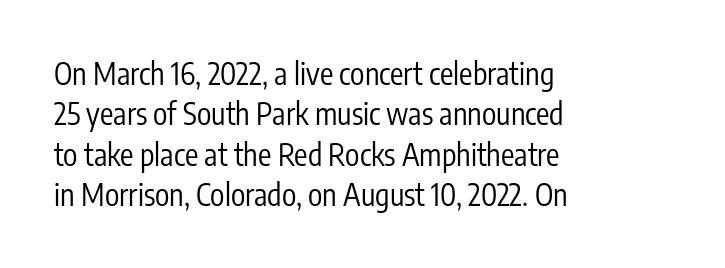
Q: Is the text bold? A: No.
Q: Is the text italic (slanted)? A: No, it is upright.
Q: Is the typeface a serif or a sans-serif typeface? A: Sans-serif.
Q: Is the text underlined? A: No.
Q: How is the paragraph aligned? A: Left-aligned.
Q: Is the spacing between letters normal or unusually wide? A: Normal.
Q: Is the spacing between lines tight, normal or loose? A: Normal.
Q: Width (condensed, normal, or wide)? A: Condensed.
Q: Stroke contrast? A: Low.
Q: x-height? A: Medium.
Q: Monospaced? A: No.
